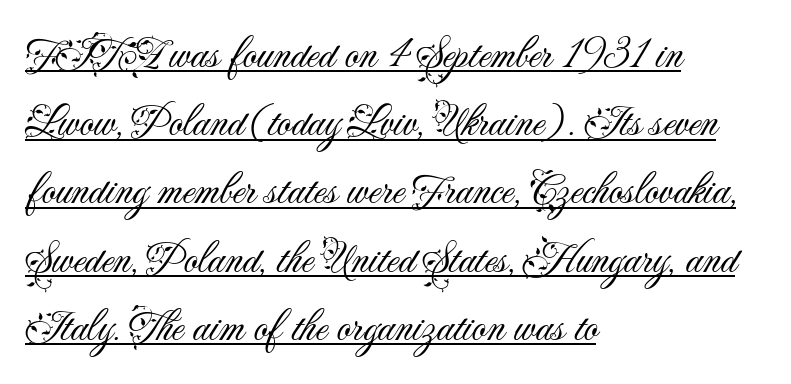
The image shows 44 px light sans-serif type; set left-aligned, normal line spacing (1.55x), normal letter spacing, underlined; medium stroke contrast and a small x-height.
